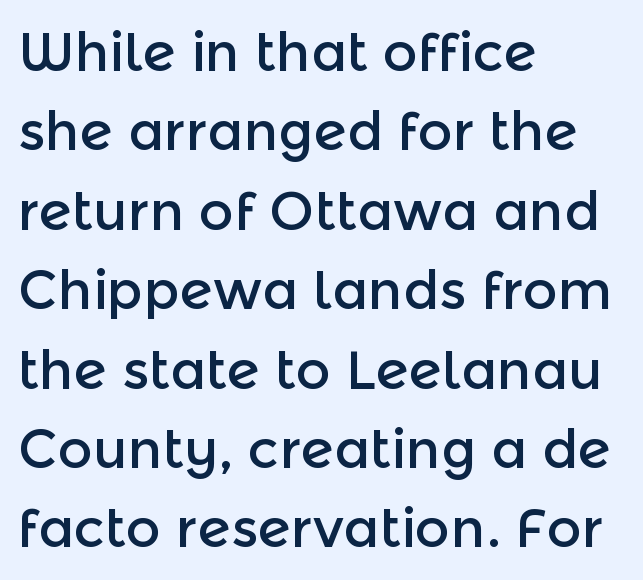
The image shows 54 px sans-serif type, upright; set left-aligned, normal line spacing (1.47x), normal letter spacing, not underlined; a medium x-height.
